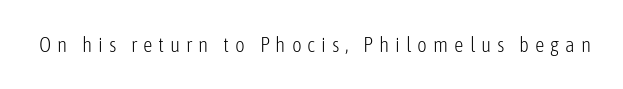
The specimen reads as upright at a glance. The baseline area is clear. No heavy texture on the line: the type isn't bold. The tracking jumps out immediately: characters are airy and widely separated.
